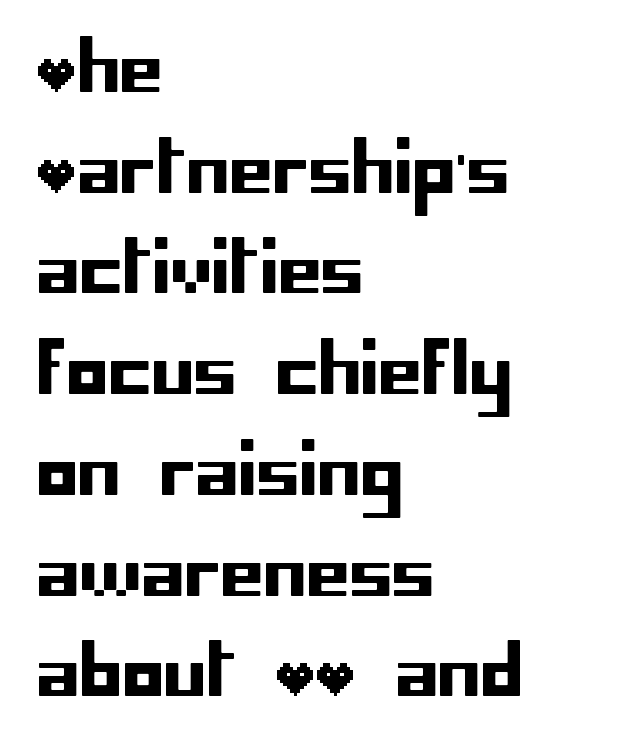
Q: Is the text italic (slanted)? A: No, it is upright.
Q: Is the typeface a serif or a sans-serif typeface? A: Sans-serif.
Q: Is the text underlined? A: No.
Q: How is the paragraph aligned? A: Left-aligned.
Q: Is the spacing between letters normal or unusually wide? A: Normal.
Q: Is the spacing between lines tight, normal or loose? A: Normal.
Q: Width (condensed, normal, or wide)? A: Normal.
Q: Stroke contrast? A: Low.
Q: x-height? A: Large.
